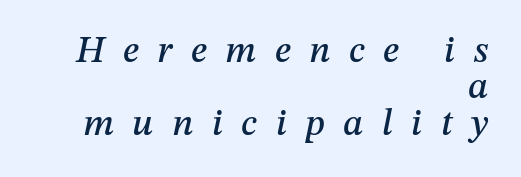
{"italic": "yes", "lean": "right", "slant_degrees": 12, "width": "normal", "stroke_contrast": "medium", "x_height": "medium", "monospaced": "no", "underline": "no", "align": "right", "line_spacing": "tight", "line_spacing_ratio": 0.98, "letter_spacing": "wide", "letter_spacing_em": 0.5, "glyph_px": 37}
